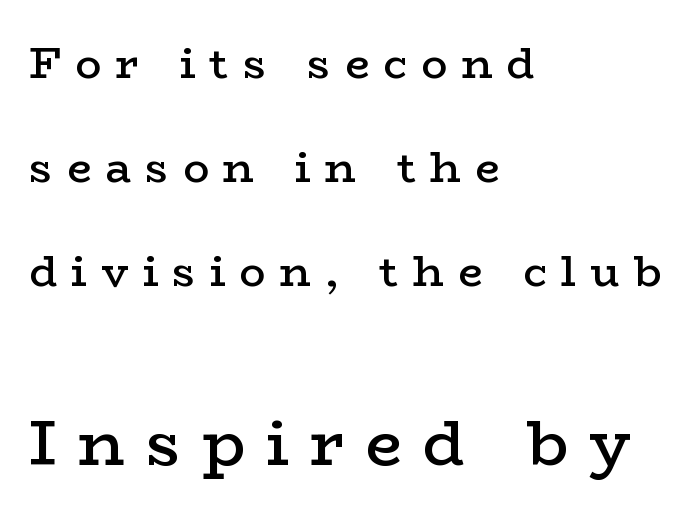
What kind of face is this? One with serifs. Students, note that the glyphs here are deliberately spaced far apart. Size contrast runs from small at the top to large at the bottom. The leading is generous, giving the passage an open texture.
